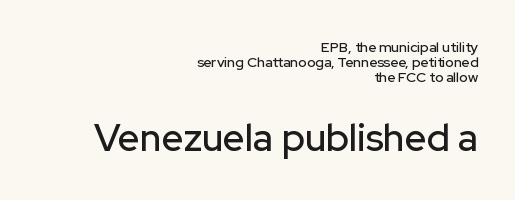
The block of text is dense from top to bottom, with scant space between rows. The following chunk of copy outweighs the initial chunk in type size. You could call the tracking neutral — neither tight nor loose. The paragraph has a hard right edge and a soft left edge. A typesetter would mark this as roman, not italic.
